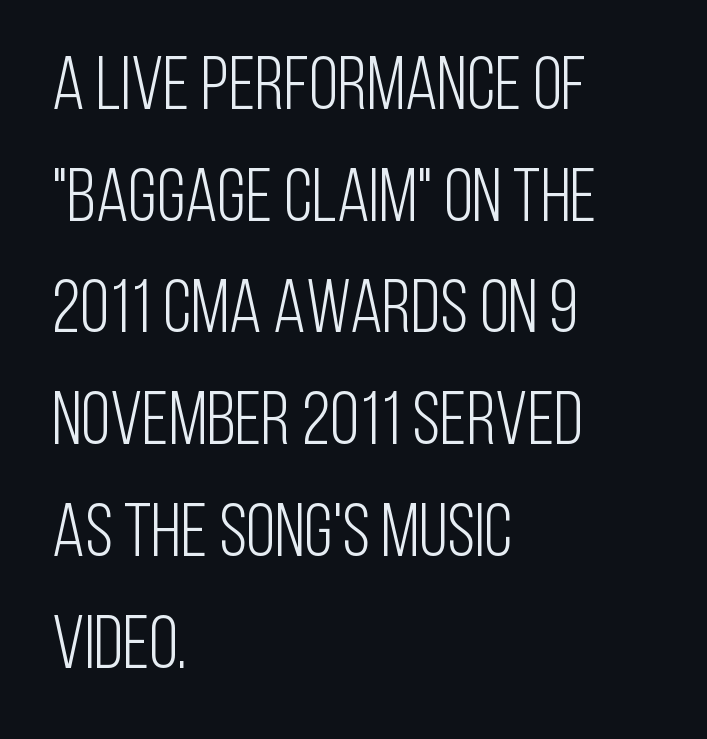
The image shows 75 px light, condensed sans-serif type, upright; set left-aligned, normal line spacing (1.49x), normal letter spacing, not underlined; low stroke contrast and a large x-height.
